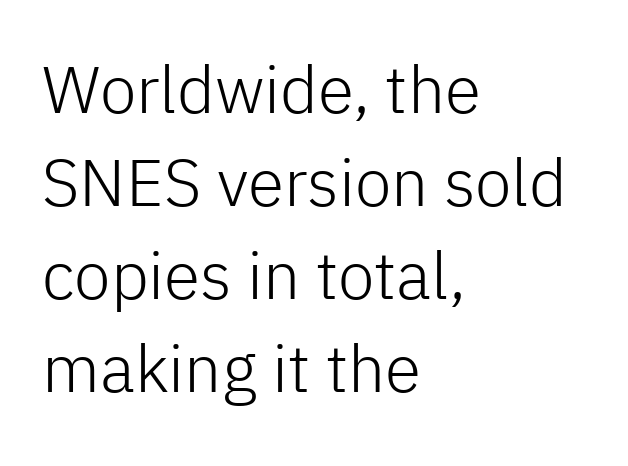
The image shows 66 px light sans-serif type, upright; set left-aligned, normal line spacing (1.41x), normal letter spacing, not underlined; low stroke contrast and a medium x-height.
